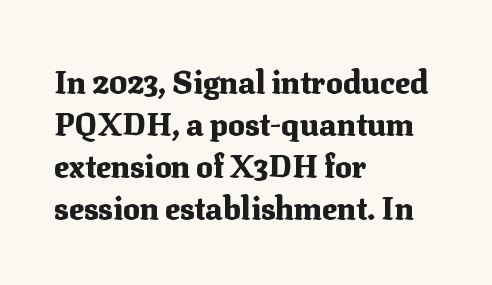
You'd pick this weight for a headline — it's a proper bold. The rendering uses natural spacing where letterforms have individual widths. Check under the words: just untouched page. Yep, those are serifs on the letters. Students, observe: this is what conventionally led text looks like. In terms of letterspacing, this is plain default setting.
